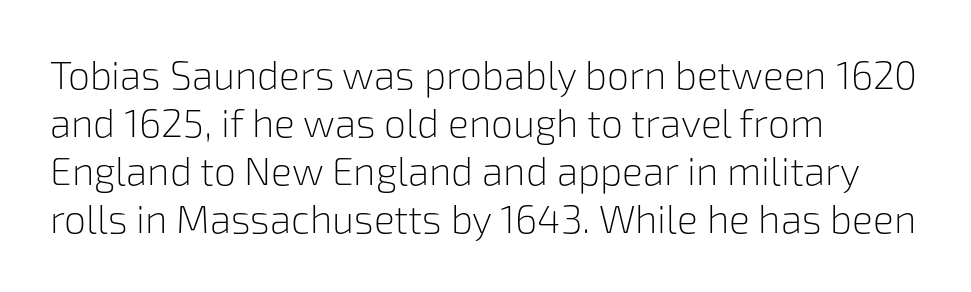
{"serif": "no", "italic": "no", "bold": "no", "weight": "light", "width": "normal", "stroke_contrast": "low", "x_height": "medium", "monospaced": "no", "underline": "no", "align": "left", "line_spacing_ratio": 1.23, "letter_spacing": "normal", "letter_spacing_em": 0.0, "glyph_px": 39}
